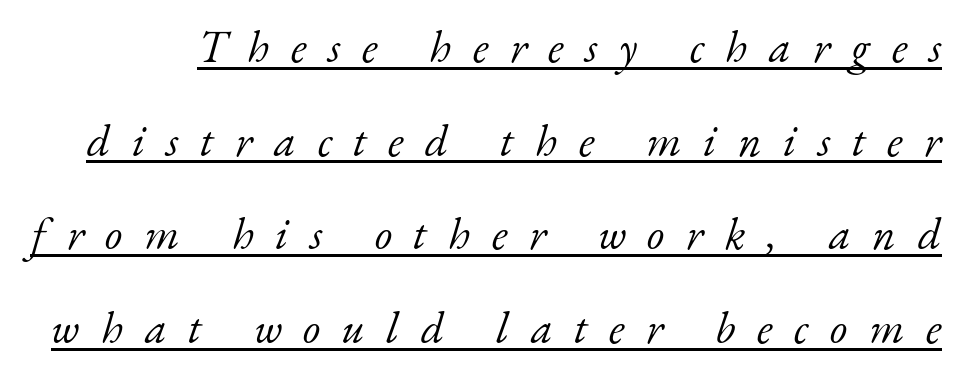
The image shows 45 px light serif type, italic (leaning right); set loose line spacing (2.08x), unusually wide letter spacing (+0.48 em), underlined; low stroke contrast and a small x-height.
